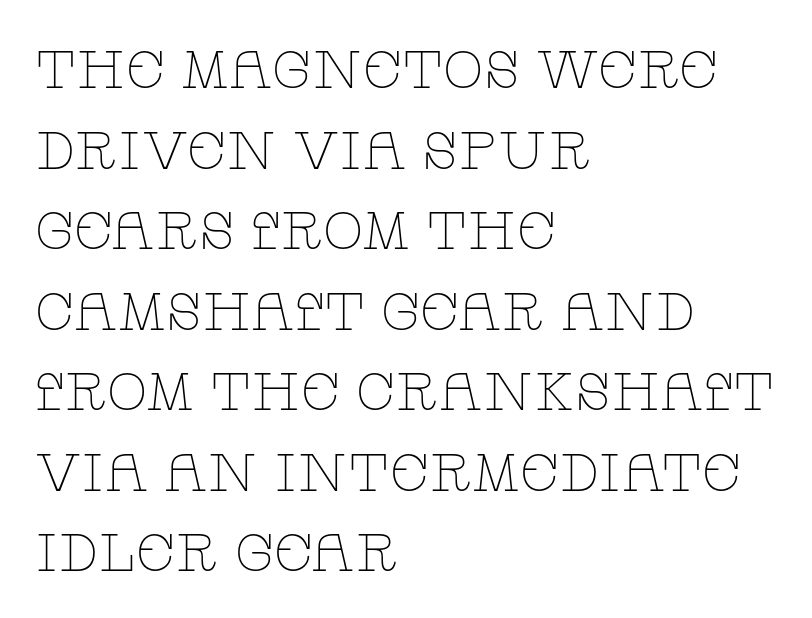
Q: Is the text bold? A: No.
Q: Is the text italic (slanted)? A: No, it is upright.
Q: Is the typeface a serif or a sans-serif typeface? A: Serif.
Q: Is the text underlined? A: No.
Q: How is the paragraph aligned? A: Left-aligned.
Q: Is the spacing between letters normal or unusually wide? A: Normal.
Q: Is the spacing between lines tight, normal or loose? A: Normal.
Q: Width (condensed, normal, or wide)? A: Wide.
Q: Stroke contrast? A: Low.
Q: x-height? A: Large.
Q: Monospaced? A: No.
